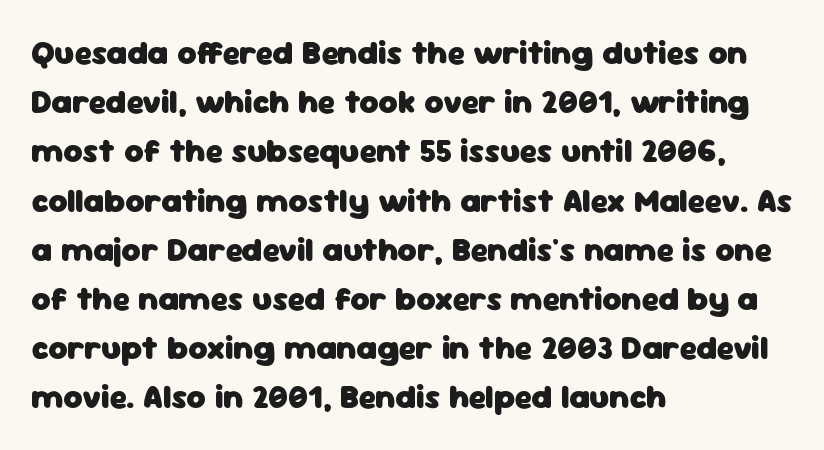
The image shows 33 px heavy sans-serif type, upright; set left-aligned, normal line spacing (1.49x), normal letter spacing, not underlined; low stroke contrast and a medium x-height.
